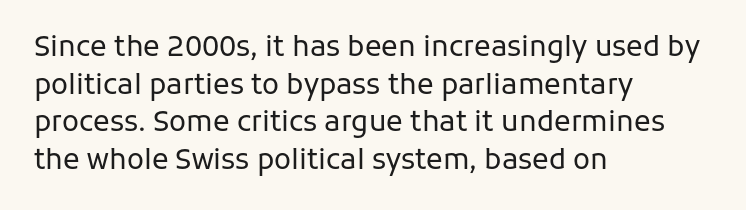
A typesetter would call this zero additional tracking. This rendering uses left alignment, leaving the right contour irregular. Proportional: the letters do not fall into vertical columns. Stems here are at most as thick as an everyday book face.
